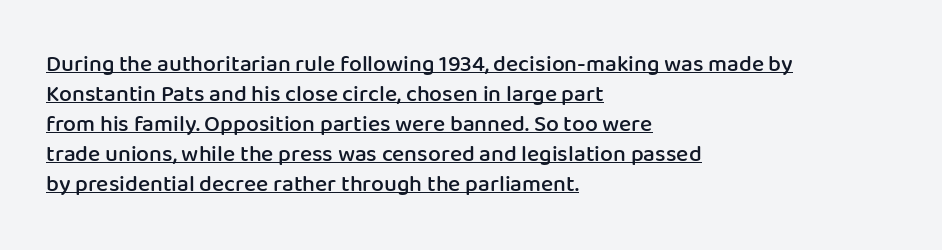
{"italic": "no", "bold": "semi", "underline": "yes", "align": "left", "line_spacing": "normal", "line_spacing_ratio": 1.3, "letter_spacing": "normal", "letter_spacing_em": 0.0, "glyph_px": 23}
